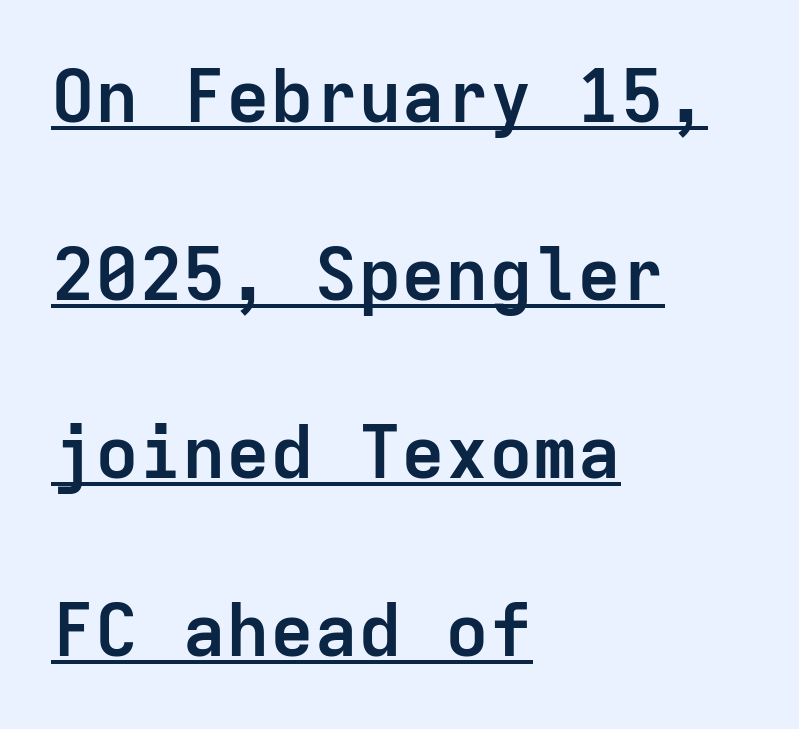
The typography opts for an upright posture over an oblique one. This rendering employs a face without finishing strokes, i.e., a sans-serif. This sample has the even, mechanical cadence of fixed-width lettering. Each line starts at the same left margin while the right side varies. Does a line run under the words? Yes, clearly.
